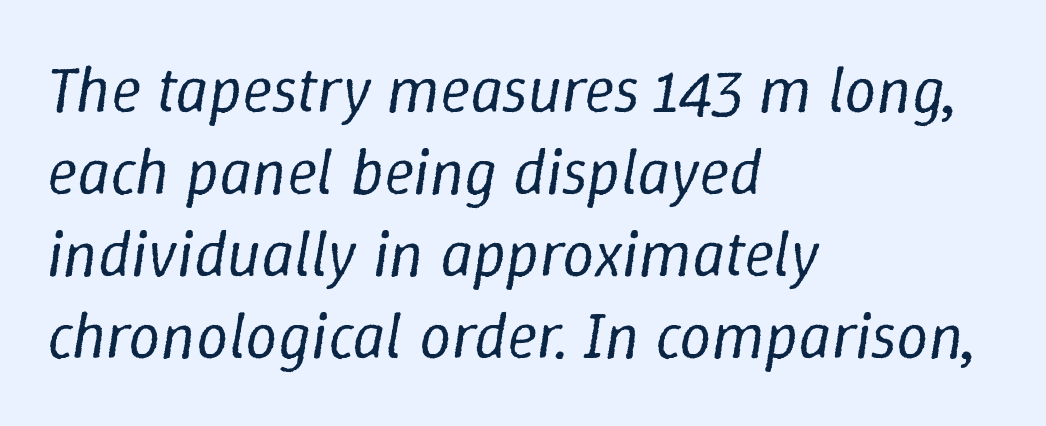
The zone under the glyphs is completely vacant. The passage shown is typed in a proportional face where columns would drift. Italic: yes, the glyphs are oblique. The font sits on the lighter half of the weight spectrum, regular included. Letter spacing: default.
